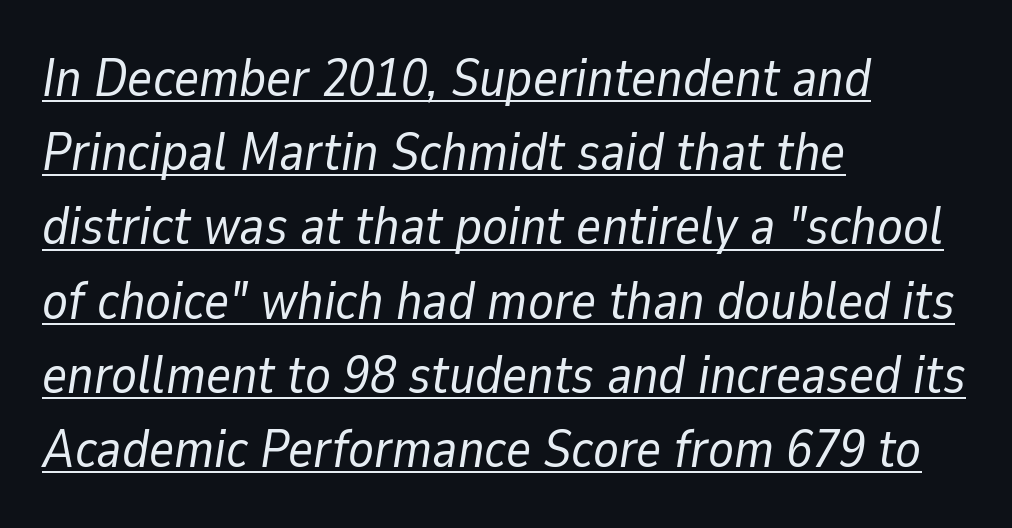
Q: Is the text bold? A: No.
Q: Is the text italic (slanted)? A: Yes, it leans right by about 9 degrees.
Q: Is the text underlined? A: Yes.
Q: How is the paragraph aligned? A: Left-aligned.
Q: Is the spacing between letters normal or unusually wide? A: Normal.
Q: Is the spacing between lines tight, normal or loose? A: Normal.
Q: Width (condensed, normal, or wide)? A: Normal.
Q: Stroke contrast? A: Low.
Q: x-height? A: Medium.
Q: Monospaced? A: No.
